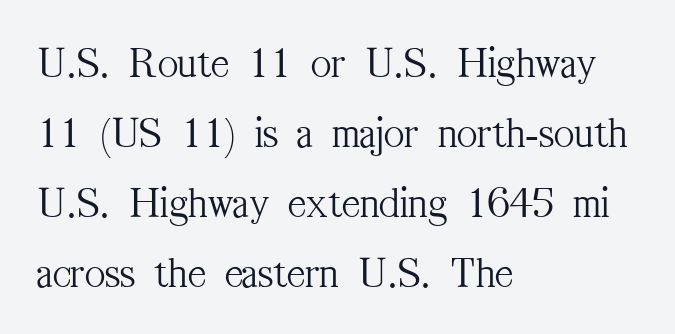
{"serif": "yes", "italic": "no", "bold": "no", "weight": "light", "width": "condensed", "stroke_contrast": "medium", "x_height": "medium", "monospaced": "no", "underline": "no", "align": "left", "line_spacing": "normal", "line_spacing_ratio": 1.59, "letter_spacing": "normal", "letter_spacing_em": 0.0, "glyph_px": 44}
